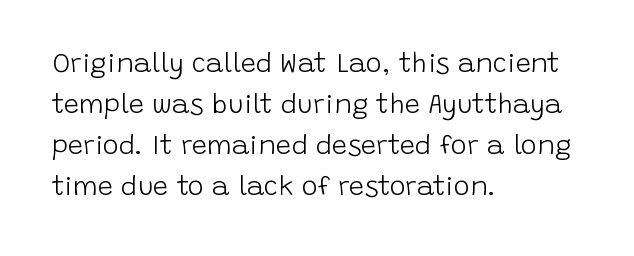
Q: Is the text bold? A: No.
Q: Is the text italic (slanted)? A: No, it is upright.
Q: Is the text underlined? A: No.
Q: How is the paragraph aligned? A: Left-aligned.
Q: Is the spacing between letters normal or unusually wide? A: Normal.
Q: Is the spacing between lines tight, normal or loose? A: Normal.
